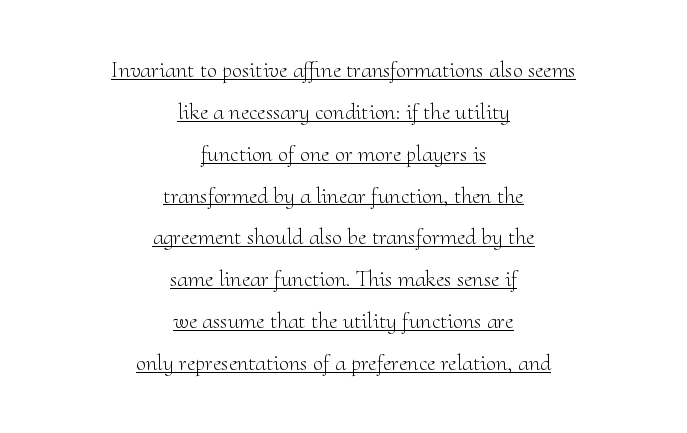
{"italic": "no", "bold": "no", "underline": "yes", "align": "center", "line_spacing_ratio": 1.82, "letter_spacing": "normal", "letter_spacing_em": 0.0, "glyph_px": 23}
